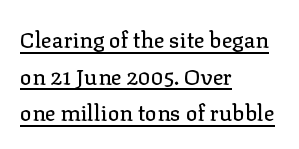
Regular leading. Is the letter spacing exaggerated? No — it looks like the ordinary default. The typesetter chose a ragged-right arrangement here. Ascenders rise straight up at ninety degrees.
